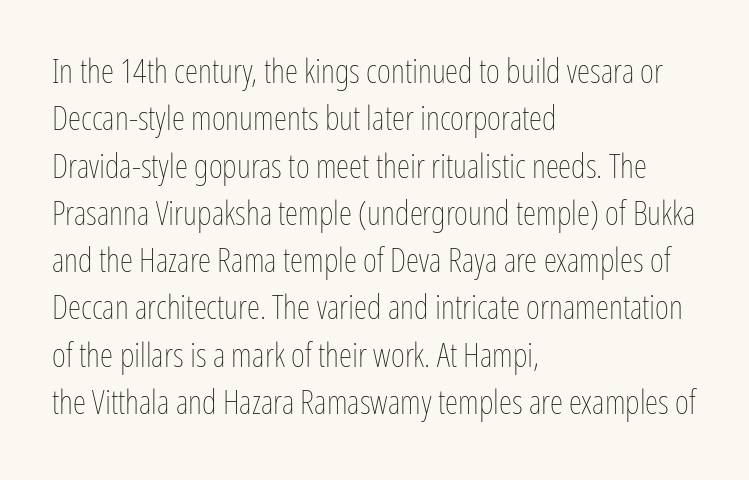
This sample uses plain, unmodified letter spacing. The rendering anchors every line to the left-hand side. The passage shown is not bold in any degree. Note the varied advance widths — an 'i' is clearly narrower than an 'm'.
